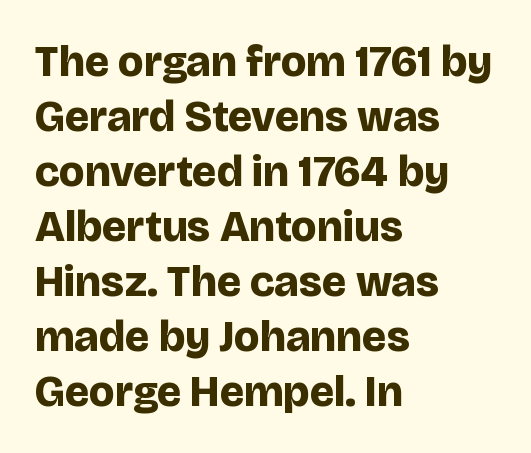
The image shows 44 px bold sans-serif type, upright; set left-aligned, normal line spacing (1.25x), normal letter spacing, not underlined; low stroke contrast and a large x-height.
